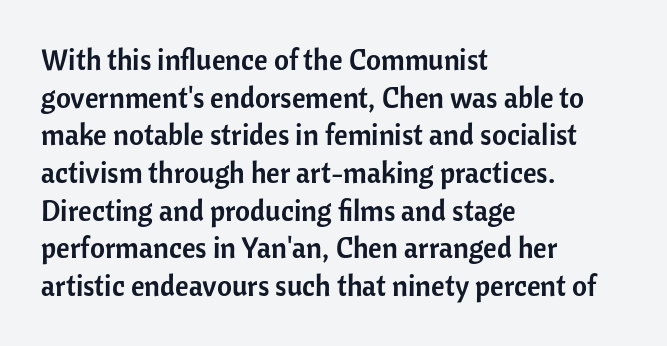
Q: Is the text italic (slanted)? A: No, it is upright.
Q: Is the typeface a serif or a sans-serif typeface? A: Sans-serif.
Q: Is the text underlined? A: No.
Q: How is the paragraph aligned? A: Left-aligned.
Q: Is the spacing between letters normal or unusually wide? A: Normal.
Q: Is the spacing between lines tight, normal or loose? A: Normal.
Q: Width (condensed, normal, or wide)? A: Normal.
Q: Stroke contrast? A: Low.
Q: x-height? A: Medium.
Q: Monospaced? A: No.
